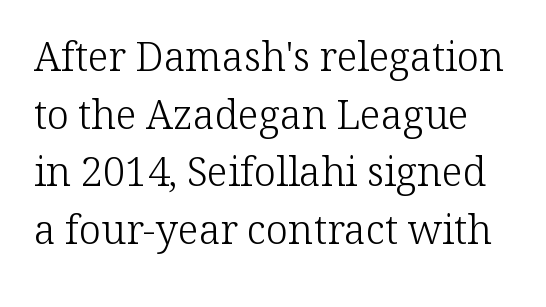
{"serif": "yes", "italic": "no", "bold": "no", "weight": "light", "width": "normal", "stroke_contrast": "low", "x_height": "medium", "monospaced": "no", "underline": "no", "line_spacing": "normal", "line_spacing_ratio": 1.44, "letter_spacing": "normal", "letter_spacing_em": 0.0, "glyph_px": 40}
